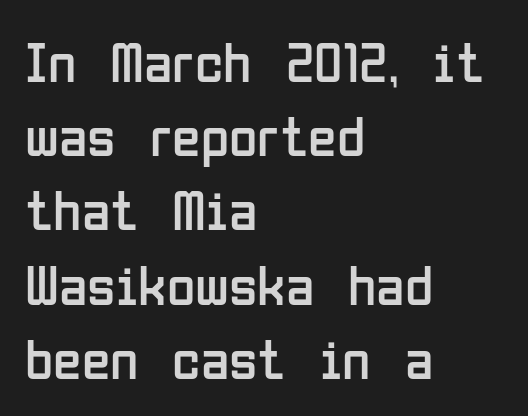
Q: Is the text bold? A: No.
Q: Is the text italic (slanted)? A: No, it is upright.
Q: Is the typeface a serif or a sans-serif typeface? A: Sans-serif.
Q: Is the text underlined? A: No.
Q: How is the paragraph aligned? A: Left-aligned.
Q: Is the spacing between letters normal or unusually wide? A: Normal.
Q: Is the spacing between lines tight, normal or loose? A: Normal.
Q: Width (condensed, normal, or wide)? A: Condensed.
Q: Stroke contrast? A: Low.
Q: x-height? A: Medium.
Q: Monospaced? A: No.
